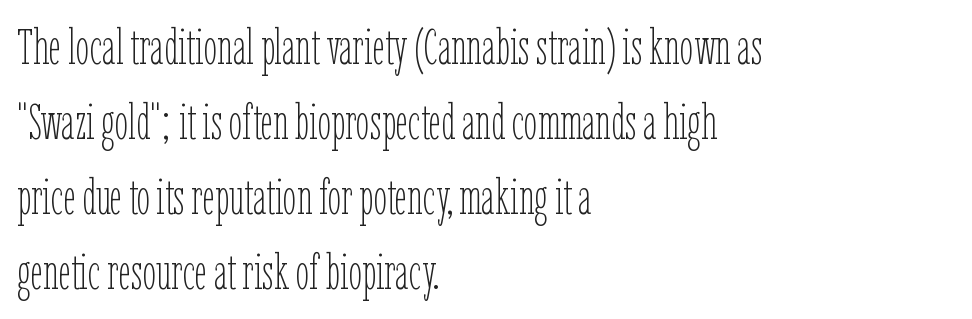
{"italic": "no", "bold": "no", "weight": "thin", "width": "condensed", "stroke_contrast": "low", "x_height": "medium", "monospaced": "no", "underline": "no", "align": "left", "line_spacing": "normal", "line_spacing_ratio": 1.53, "letter_spacing": "normal", "letter_spacing_em": 0.0, "glyph_px": 49}
